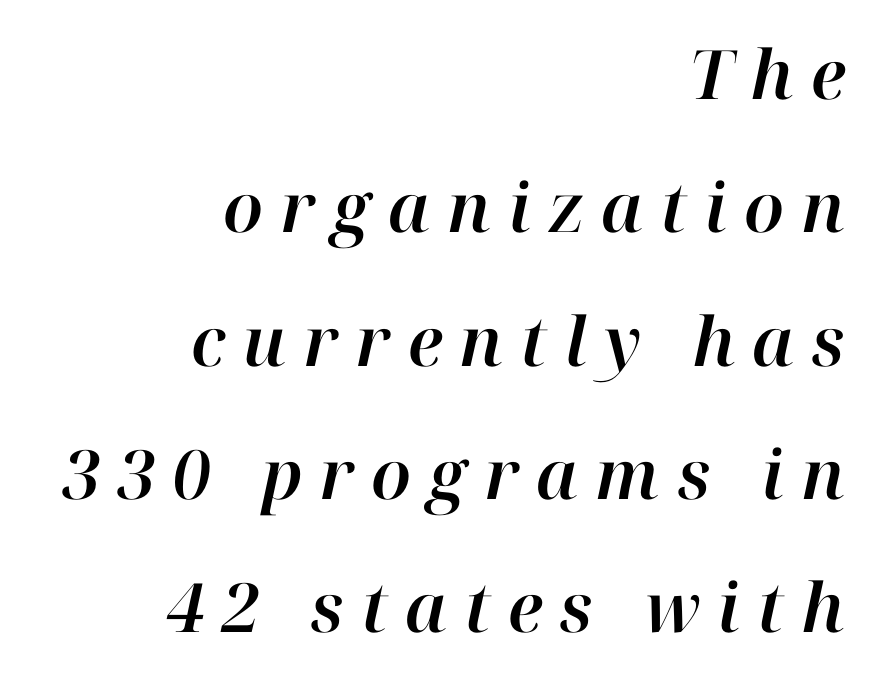
Q: Is the text italic (slanted)? A: Yes, it leans right by about 12 degrees.
Q: Is the text underlined? A: No.
Q: How is the paragraph aligned? A: Right-aligned.
Q: Is the spacing between letters normal or unusually wide? A: Unusually wide.
Q: Is the spacing between lines tight, normal or loose? A: Loose.
Q: Width (condensed, normal, or wide)? A: Normal.
Q: Stroke contrast? A: High.
Q: x-height? A: Medium.
Q: Monospaced? A: No.
